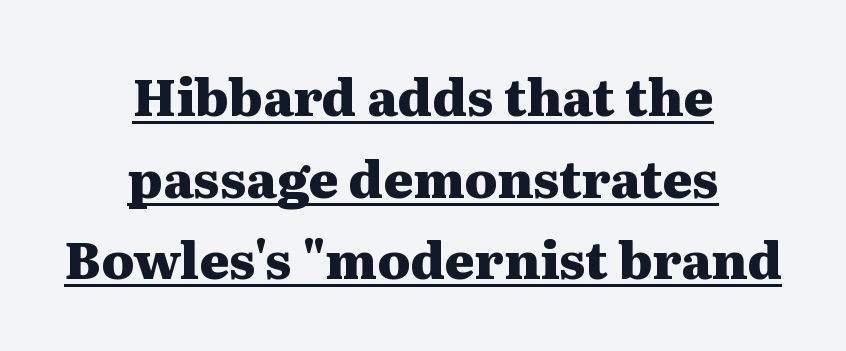
Heavy, bold letterforms. Default kerning and tracking; the words read as compact shapes. Both edges are ragged and mirror each other, which tells us the setting is centered. Each line of the rendering has a horizontal stroke beneath the glyphs.
